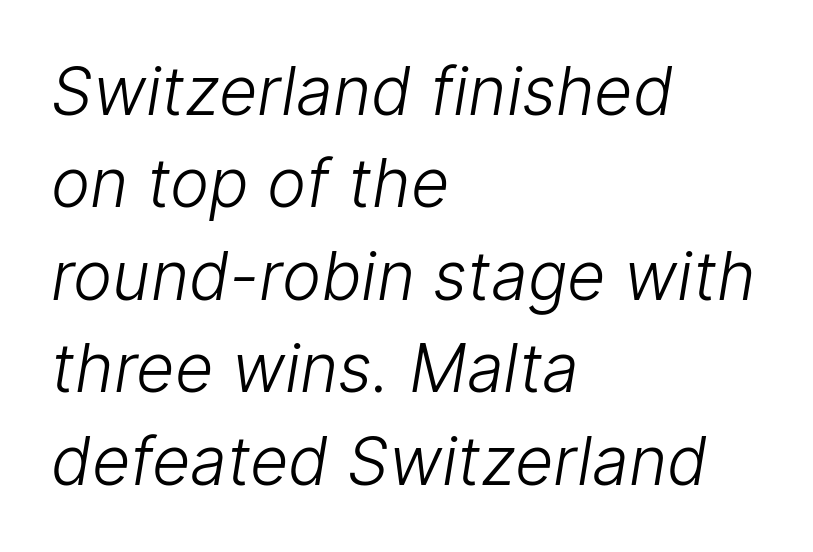
{"serif": "no", "bold": "no", "weight": "light", "width": "normal", "stroke_contrast": "low", "x_height": "medium", "monospaced": "no", "underline": "no", "align": "left", "line_spacing": "normal", "line_spacing_ratio": 1.4, "letter_spacing": "normal", "letter_spacing_em": 0.0, "glyph_px": 66}
